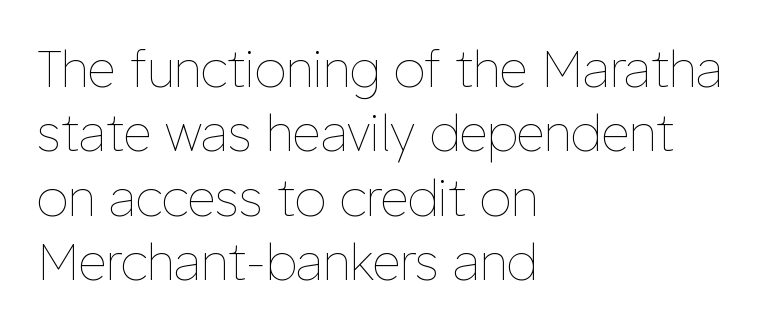
Q: Is the text bold? A: No.
Q: Is the text italic (slanted)? A: No, it is upright.
Q: Is the text underlined? A: No.
Q: How is the paragraph aligned? A: Left-aligned.
Q: Is the spacing between letters normal or unusually wide? A: Normal.
Q: Is the spacing between lines tight, normal or loose? A: Normal.
Q: Width (condensed, normal, or wide)? A: Normal.
Q: Stroke contrast? A: Low.
Q: x-height? A: Medium.
Q: Monospaced? A: No.
